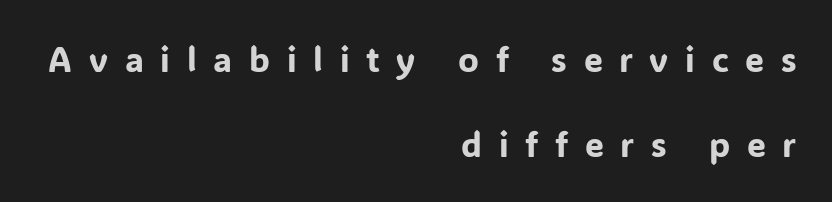
Q: Is the text italic (slanted)? A: No, it is upright.
Q: Is the typeface a serif or a sans-serif typeface? A: Sans-serif.
Q: Is the text underlined? A: No.
Q: How is the paragraph aligned? A: Right-aligned.
Q: Is the spacing between letters normal or unusually wide? A: Unusually wide.
Q: Is the spacing between lines tight, normal or loose? A: Loose.
Q: Width (condensed, normal, or wide)? A: Normal.
Q: Stroke contrast? A: Low.
Q: x-height? A: Medium.
Q: Monospaced? A: No.
